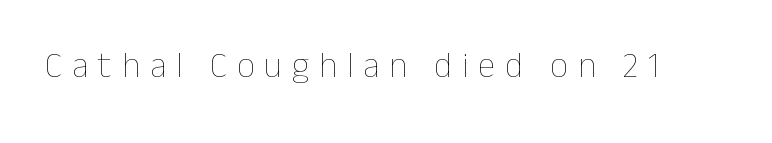
Q: Is the text bold? A: No.
Q: Is the text italic (slanted)? A: No, it is upright.
Q: Is the text underlined? A: No.
Q: Is the spacing between letters normal or unusually wide? A: Unusually wide.
Q: Width (condensed, normal, or wide)? A: Normal.
Q: Stroke contrast? A: Low.
Q: x-height? A: Medium.
Q: Monospaced? A: No.
